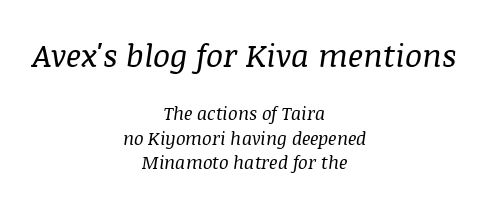
It's the slanting kind of type. The initial chunk of copy outweighs the following chunk in type size. The typeface has the unassuming heft of standard copy or less. The characters display serif detailing at their extremities. Spacing verdict: proportional, widths tailored to each character. Summary of vertical rhythm: regular, with standard interline spacing.
